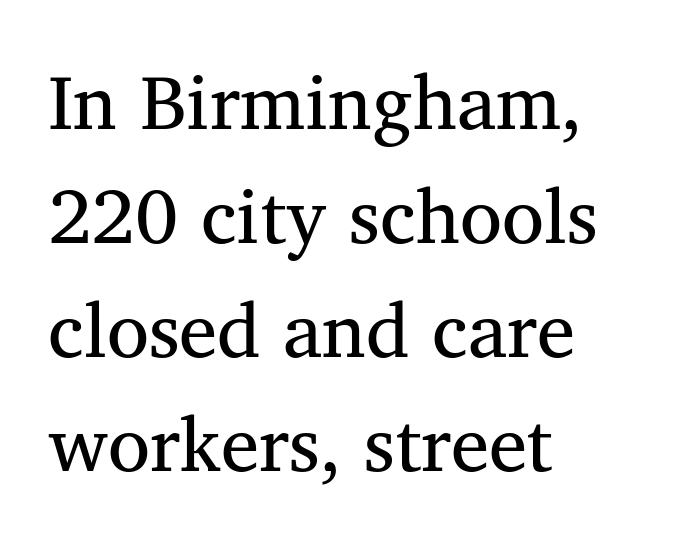
Glyph-to-glyph distance matches everyday printed text. Whoever set this chose a conventional vertical rhythm. Each row of text sits above clean, open space. All the whitespace from short lines collects on the right.
